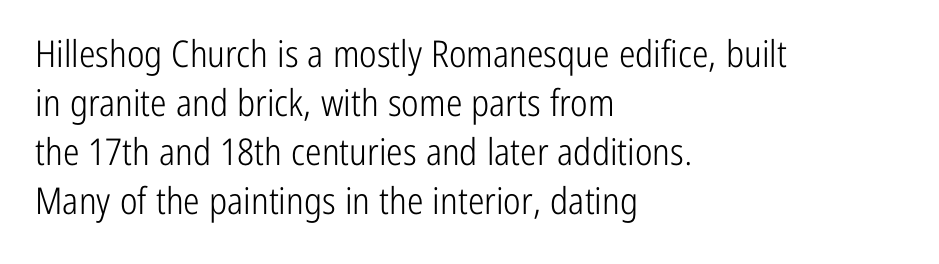
The image shows 37 px light, condensed sans-serif type, upright; set left-aligned, normal line spacing (1.32x), normal letter spacing, not underlined; low stroke contrast and a medium x-height.
